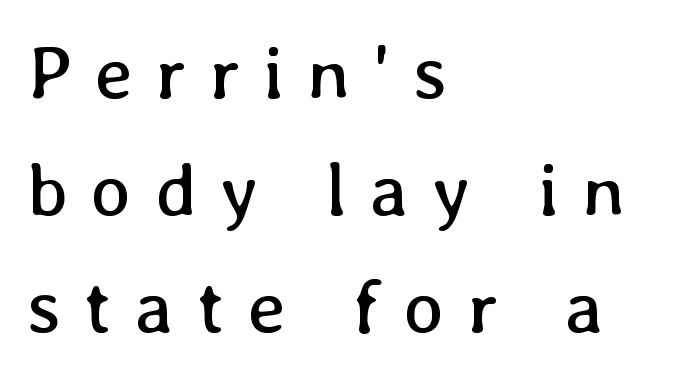
These lines were composed using upright roman letters. Descender tails drop into unmarked territory. Stems here are at most as thick as an everyday book face. Glyph-to-glyph distance is far greater than everyday printed text. Note the varied advance widths — an 'i' is clearly narrower than an 'm'.
